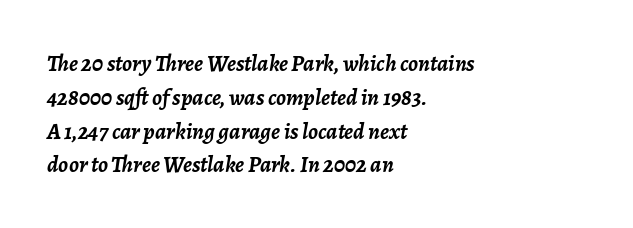
Q: Is the text bold? A: Yes.
Q: Is the text italic (slanted)? A: Yes, it leans right by about 7 degrees.
Q: Is the text underlined? A: No.
Q: How is the paragraph aligned? A: Left-aligned.
Q: Is the spacing between letters normal or unusually wide? A: Normal.
Q: Is the spacing between lines tight, normal or loose? A: Normal.
